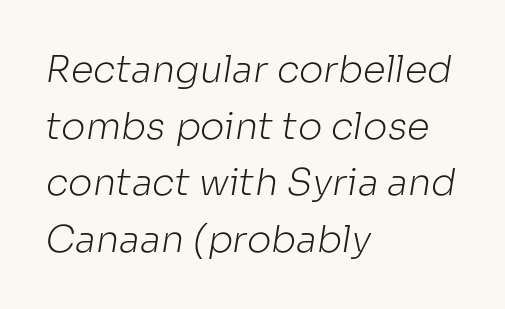
The image shows 37 px light sans-serif type; set left-aligned, normal line spacing (1.53x), normal letter spacing, not underlined; low stroke contrast and a medium x-height.
